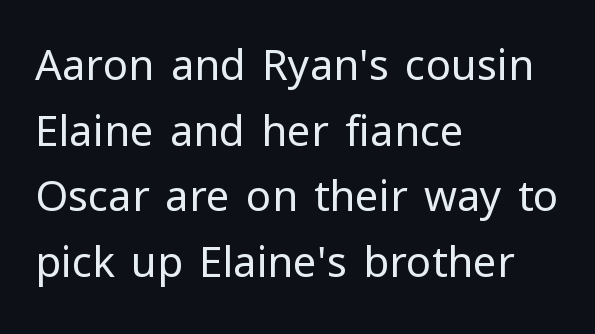
Q: Is the text bold? A: No.
Q: Is the text italic (slanted)? A: No, it is upright.
Q: Is the typeface a serif or a sans-serif typeface? A: Sans-serif.
Q: Is the text underlined? A: No.
Q: How is the paragraph aligned? A: Left-aligned.
Q: Is the spacing between letters normal or unusually wide? A: Normal.
Q: Is the spacing between lines tight, normal or loose? A: Normal.
Q: Width (condensed, normal, or wide)? A: Normal.
Q: Stroke contrast? A: Low.
Q: x-height? A: Medium.
Q: Monospaced? A: No.
